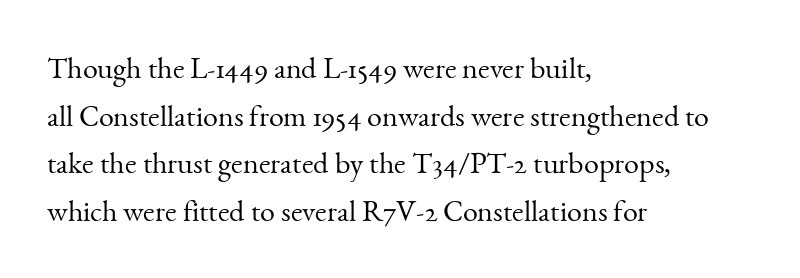
{"serif": "yes", "italic": "no", "bold": "no", "weight": "light", "width": "normal", "stroke_contrast": "medium", "x_height": "small", "monospaced": "no", "underline": "no", "align": "left", "line_spacing": "normal", "line_spacing_ratio": 1.59, "letter_spacing": "normal", "letter_spacing_em": 0.0, "glyph_px": 30}
